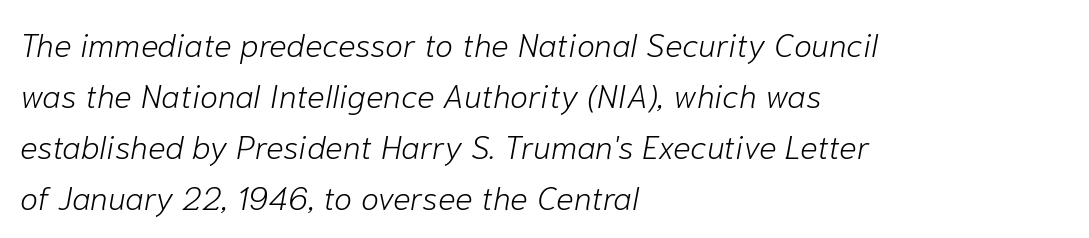
{"italic": "yes", "lean": "right", "slant_degrees": 10, "bold": "no", "weight": "light", "width": "normal", "stroke_contrast": "low", "x_height": "medium", "monospaced": "no", "underline": "no", "align": "left", "line_spacing": "normal", "line_spacing_ratio": 1.55, "letter_spacing": "normal", "letter_spacing_em": 0.0, "glyph_px": 33}
